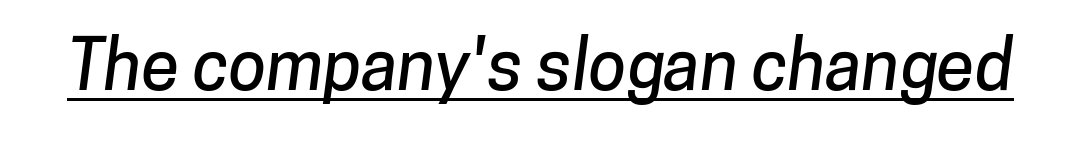
Q: Is the typeface a serif or a sans-serif typeface? A: Sans-serif.
Q: Is the text underlined? A: Yes.
Q: Is the spacing between letters normal or unusually wide? A: Normal.
Q: Width (condensed, normal, or wide)? A: Normal.
Q: Stroke contrast? A: Low.
Q: x-height? A: Medium.
Q: Monospaced? A: No.
